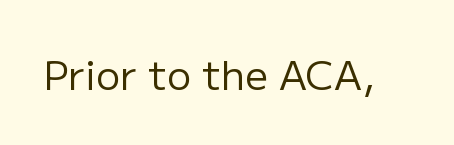
The image shows 40 px regular-weight sans-serif type, upright; set normal letter spacing, not underlined; low stroke contrast and a medium x-height.
